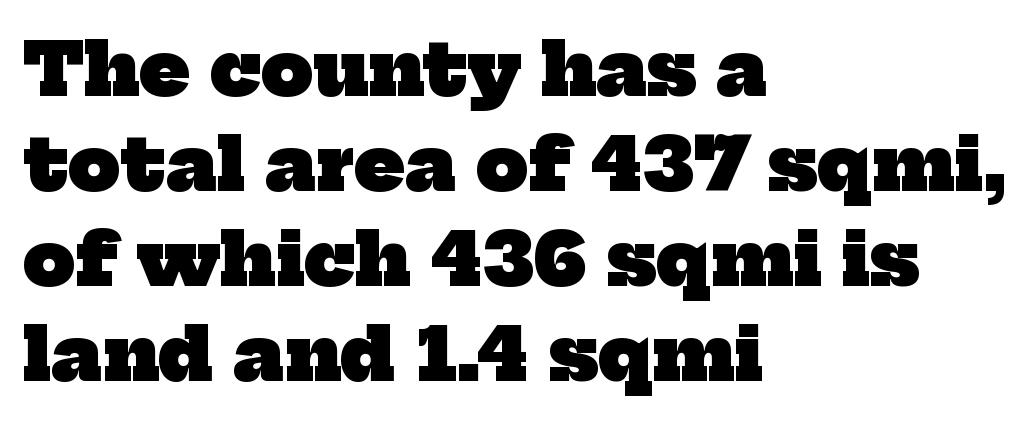
The image shows 73 px heavy serif type; set left-aligned, normal line spacing (1.3x), normal letter spacing, not underlined; low stroke contrast and a medium x-height.
